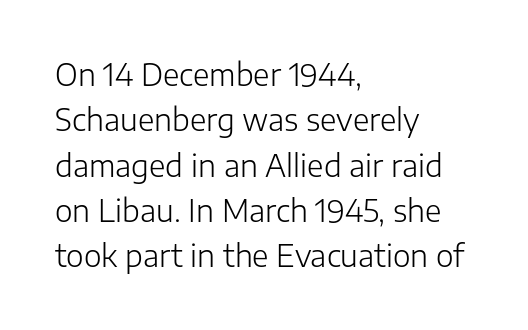
The image shows 30 px light sans-serif type, upright; set left-aligned, normal line spacing (1.51x), normal letter spacing, not underlined; low stroke contrast and a medium x-height.
